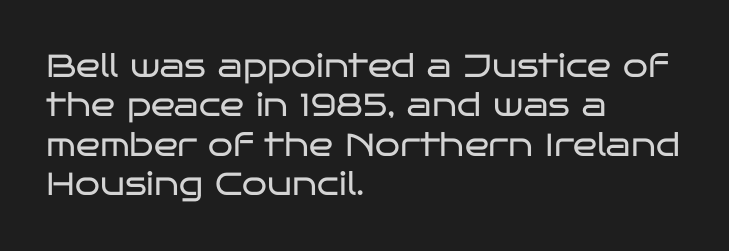
The image shows 32 px regular-weight, wide sans-serif type, upright; set left-aligned, line spacing 1.23x, normal letter spacing, not underlined; low stroke contrast and a large x-height.
